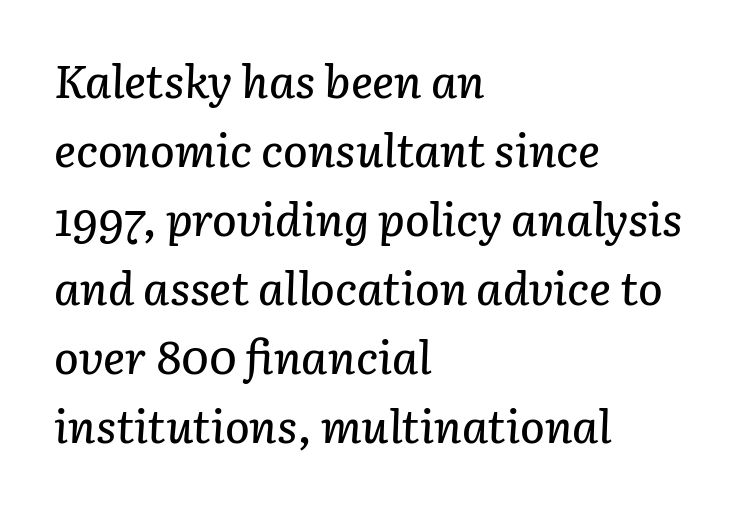
The image shows 46 px text type, italic (leaning right); set left-aligned, normal line spacing (1.5x), normal letter spacing, not underlined; low stroke contrast and a medium x-height.
